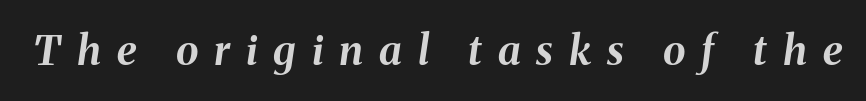
Each letter keeps its own natural width here, so spacing adapts to shape. Just letters on the line, the space beneath them empty. The letters are spread apart with noticeably loose tracking. Italic? Definitely — the glyphs are oblique. A full-strength bold gives these letters their thick strokes.
